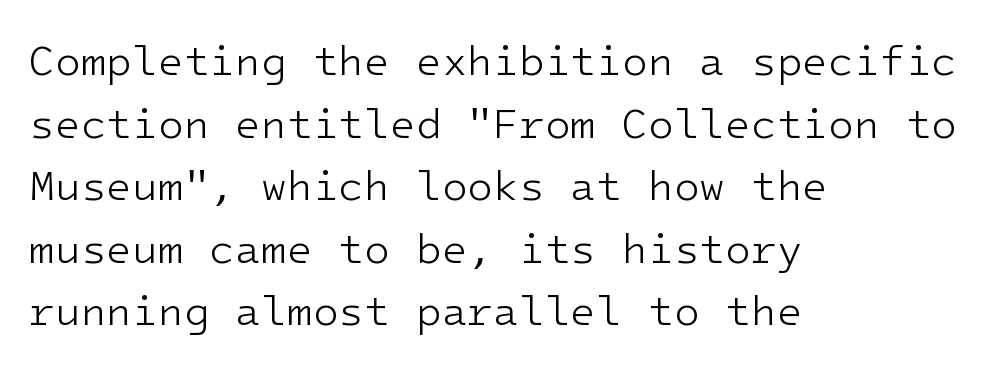
Has an underline been added? It has not. Each word holds together tightly as a unit, with standard inter-letter gaps. Regarding serifs, this sample does without them. Heft: none added — not bold.
